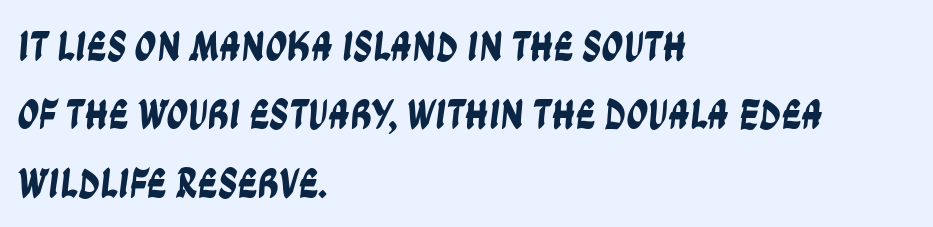
Lines of text with bare space underneath. This sample keeps an unexceptional amount of space between lines. The face used here is proportionally spaced, like ordinary book or web type. Layout note: lines flush left.
